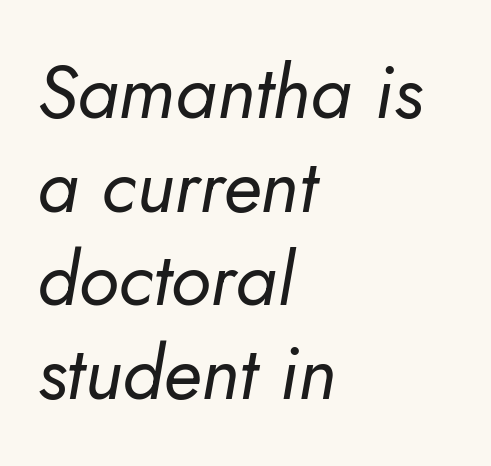
Q: Is the text bold? A: No.
Q: Is the text italic (slanted)? A: Yes, it leans right by about 5 degrees.
Q: Is the text underlined? A: No.
Q: How is the paragraph aligned? A: Left-aligned.
Q: Is the spacing between letters normal or unusually wide? A: Normal.
Q: Is the spacing between lines tight, normal or loose? A: Normal.
Q: Width (condensed, normal, or wide)? A: Normal.
Q: Stroke contrast? A: Low.
Q: x-height? A: Small.
Q: Monospaced? A: No.
